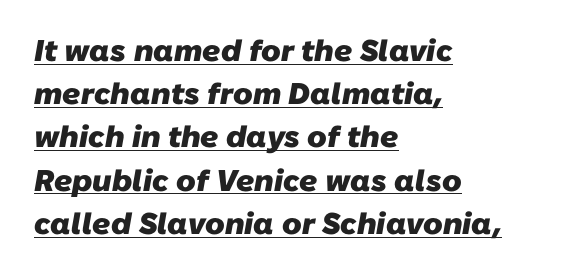
The rendering uses a bold face; every stroke is thick and dark. Like a heading marked for emphasis, these lines bear an underscore. Leading: standard. The face used here is rendered with its standard letterfit.
